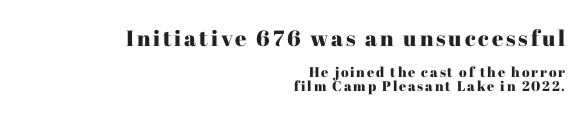
Q: Is the text italic (slanted)? A: No, it is upright.
Q: Is the text underlined? A: No.
Q: How is the paragraph aligned? A: Right-aligned.
Q: Is the spacing between lines tight, normal or loose? A: Tight.
Q: Which block of text is set in a larger size, the first (top) or the second (bottom)? A: The first (top) one.
